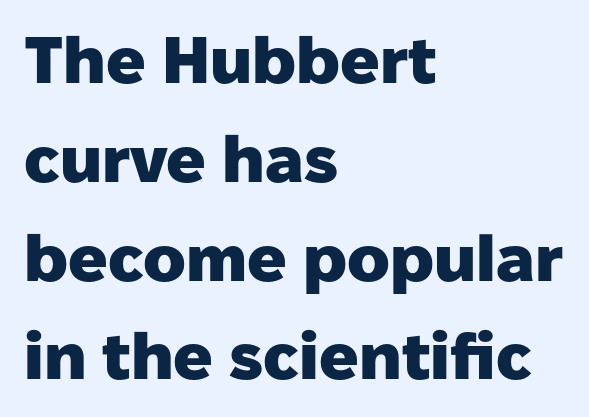
Character widths vary here, with narrow letters taking less room than wide ones. The passage is arranged the way most books set body copy — flush left. The passage shown is not underscored anywhere. The line texture is even and compact thanks to regular tracking.
